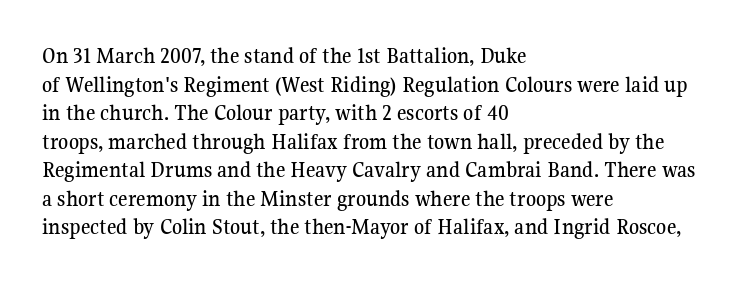
Each line starts at the same left margin while the right side varies. This sample uses plain, unmodified letter spacing. Only glyphs here, with clear space below each row. The letters stand upright; this is a roman face.
